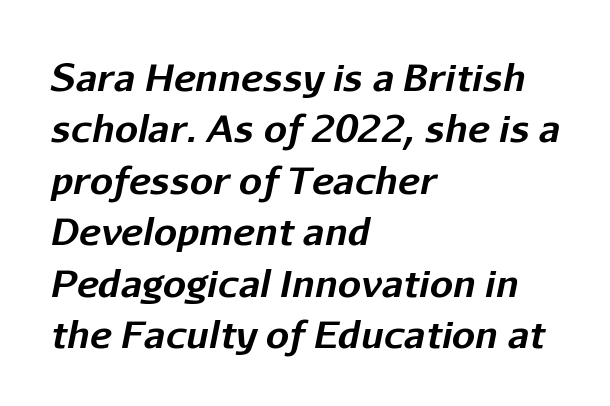
A full-strength bold gives these letters their thick strokes. Observe the lean: these are italic letterforms. You could not count columns in this text — the font is proportionally spaced. The type is set solid horizontally, with unmodified tracking.
